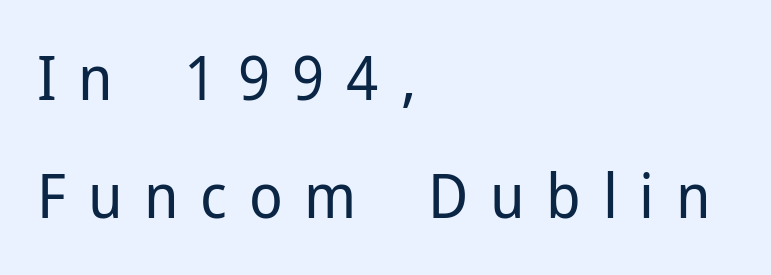
{"serif": "no", "italic": "no", "bold": "no", "weight": "regular", "width": "normal", "stroke_contrast": "low", "x_height": "medium", "monospaced": "no", "underline": "no", "align": "left", "line_spacing": "loose", "line_spacing_ratio": 1.91, "letter_spacing": "wide", "letter_spacing_em": 0.35, "glyph_px": 62}
